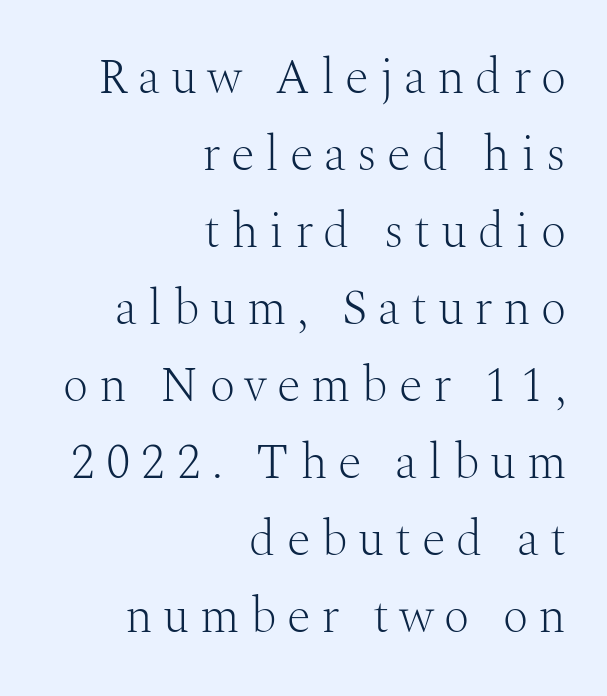
The image shows 49 px light serif type, upright; set right-aligned, normal line spacing (1.57x), unusually wide letter spacing (+0.22 em), not underlined; medium stroke contrast and a medium x-height.
